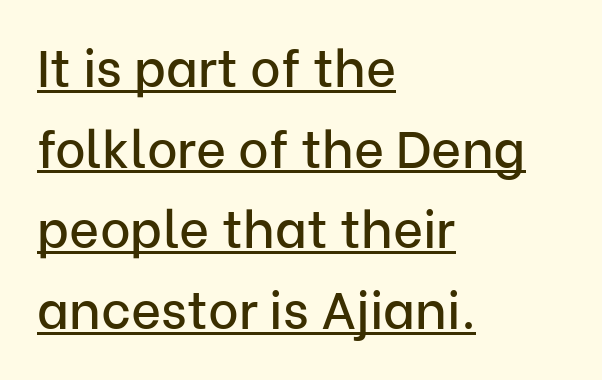
{"serif": "no", "italic": "no", "width": "normal", "stroke_contrast": "low", "x_height": "medium", "monospaced": "no", "underline": "yes", "align": "left", "line_spacing": "normal", "line_spacing_ratio": 1.55, "letter_spacing": "normal", "letter_spacing_em": 0.0, "glyph_px": 52}
